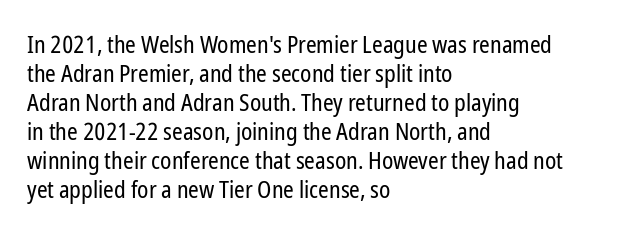
The strokes carry an ordinary text weight at most. Default kerning and tracking; the words read as compact shapes. The gap between lines stays unmarked. Does the lettering tilt? It doesn't — this is upright.
